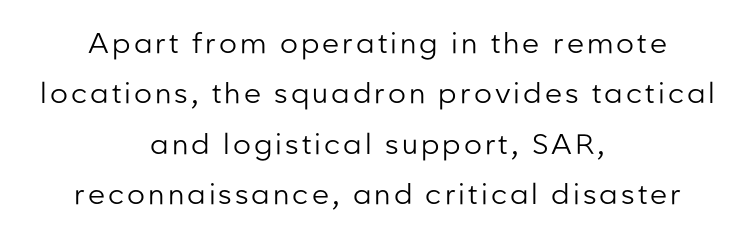
Here the designer chose a conventional face with non-uniform glyph widths. The strip under each line holds only bare page. This is roman type, the default non-slanted kind. Teacher's note: observe the equal gaps on both sides — that is centered alignment.
